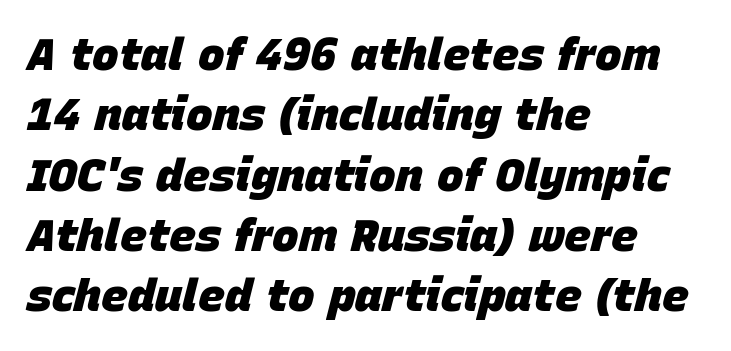
Every character sits at an angle, as italics do. Normally led — the rows are evenly, conventionally spaced. No word sits above an underline. Does the copy run flush right? No — it runs flush left. A typesetter would call this zero additional tracking.
